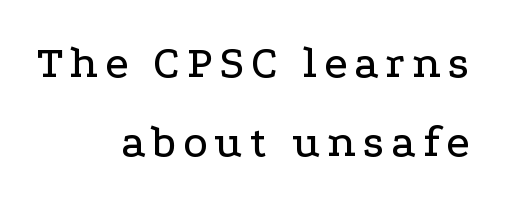
Q: Is the text italic (slanted)? A: No, it is upright.
Q: Is the typeface a serif or a sans-serif typeface? A: Serif.
Q: Is the text underlined? A: No.
Q: How is the paragraph aligned? A: Right-aligned.
Q: Width (condensed, normal, or wide)? A: Wide.
Q: Stroke contrast? A: Low.
Q: x-height? A: Medium.
Q: Monospaced? A: No.
